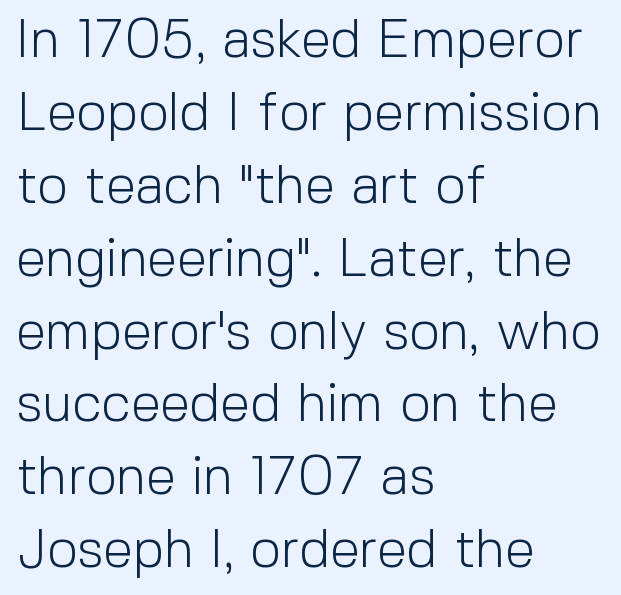
The image shows 54 px light sans-serif type, upright; set left-aligned, normal line spacing (1.35x), normal letter spacing, not underlined; a medium x-height.
